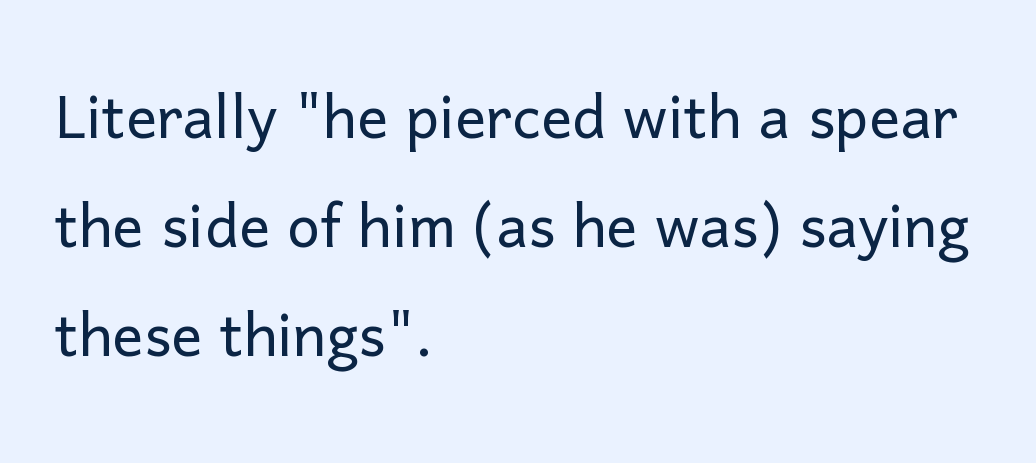
Q: Is the text bold? A: No.
Q: Is the text italic (slanted)? A: No, it is upright.
Q: Is the typeface a serif or a sans-serif typeface? A: Sans-serif.
Q: Is the text underlined? A: No.
Q: How is the paragraph aligned? A: Left-aligned.
Q: Is the spacing between letters normal or unusually wide? A: Normal.
Q: Is the spacing between lines tight, normal or loose? A: Normal.
Q: Width (condensed, normal, or wide)? A: Normal.
Q: Stroke contrast? A: Low.
Q: x-height? A: Medium.
Q: Monospaced? A: No.
